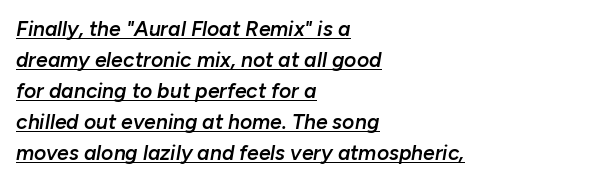
The horizontal fit of the characters is conventional and even. Italic: yes, the glyphs are oblique. One-word summary of the alignment: left. The leading is moderate, giving the passage an even texture. Caption: lettering with a line underneath.
